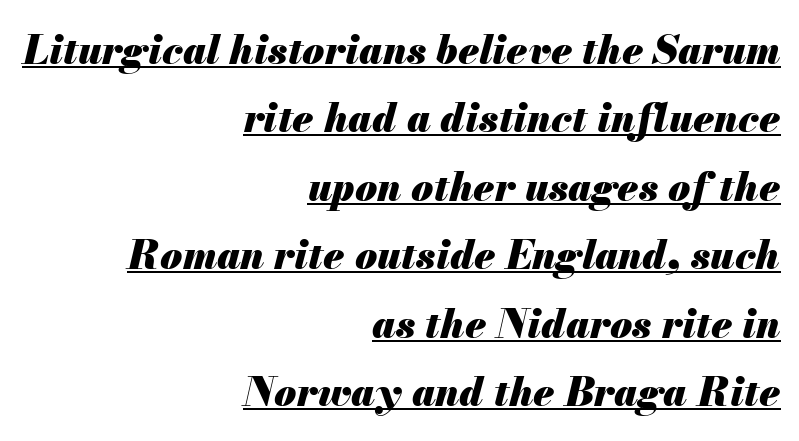
Q: Is the text bold? A: Yes.
Q: Is the text italic (slanted)? A: Yes, it leans right by about 13 degrees.
Q: Is the text underlined? A: Yes.
Q: How is the paragraph aligned? A: Right-aligned.
Q: Is the spacing between letters normal or unusually wide? A: Normal.
Q: Width (condensed, normal, or wide)? A: Normal.
Q: Stroke contrast? A: Medium.
Q: x-height? A: Small.
Q: Monospaced? A: No.
